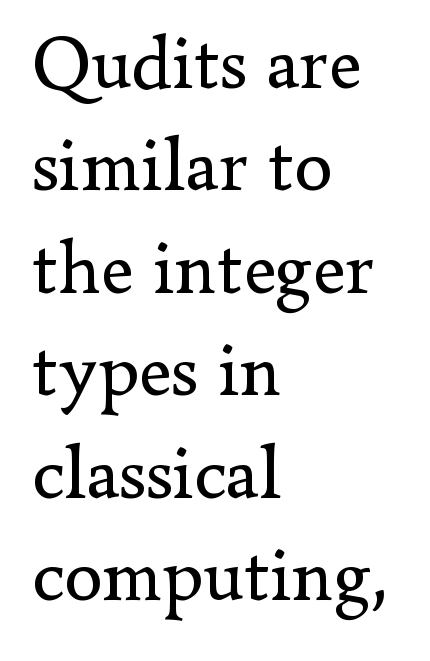
The image shows 77 px regular-weight serif type, upright; set left-aligned, normal line spacing (1.33x), normal letter spacing, not underlined; low stroke contrast and a small x-height.
